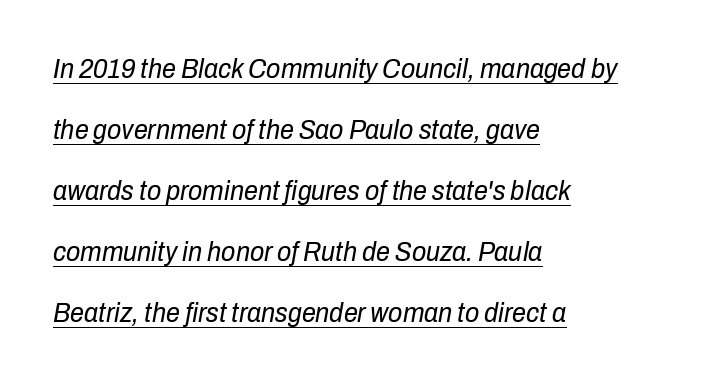
Q: Is the text bold? A: No.
Q: Is the text italic (slanted)? A: Yes, it leans right by about 10 degrees.
Q: Is the text underlined? A: Yes.
Q: How is the paragraph aligned? A: Left-aligned.
Q: Is the spacing between letters normal or unusually wide? A: Normal.
Q: Is the spacing between lines tight, normal or loose? A: Loose.
Q: Width (condensed, normal, or wide)? A: Condensed.
Q: Stroke contrast? A: Low.
Q: x-height? A: Medium.
Q: Monospaced? A: No.
